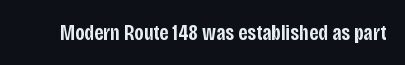
Q: Is the text bold? A: Semi-bold.
Q: Is the text italic (slanted)? A: No, it is upright.
Q: Is the text underlined? A: No.
Q: Is the spacing between letters normal or unusually wide? A: Normal.
